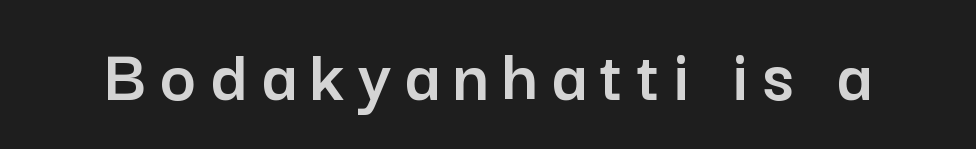
You can tell from the bare stems that sans-serif type was used. Honestly, there is no underline to notice here at all. You can tell it's not italic because the verticals are truly vertical. Proportional: the letters do not fall into vertical columns.
